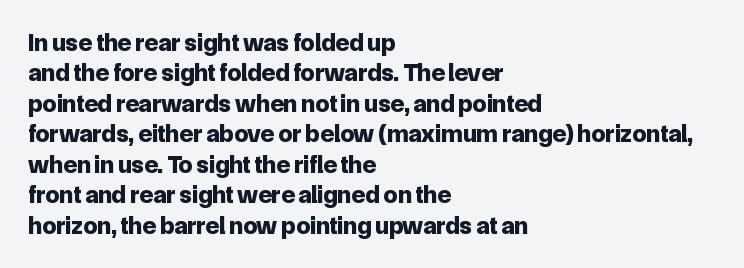
Q: Is the text bold? A: Yes.
Q: Is the text italic (slanted)? A: No, it is upright.
Q: Is the text underlined? A: No.
Q: How is the paragraph aligned? A: Left-aligned.
Q: Is the spacing between letters normal or unusually wide? A: Normal.
